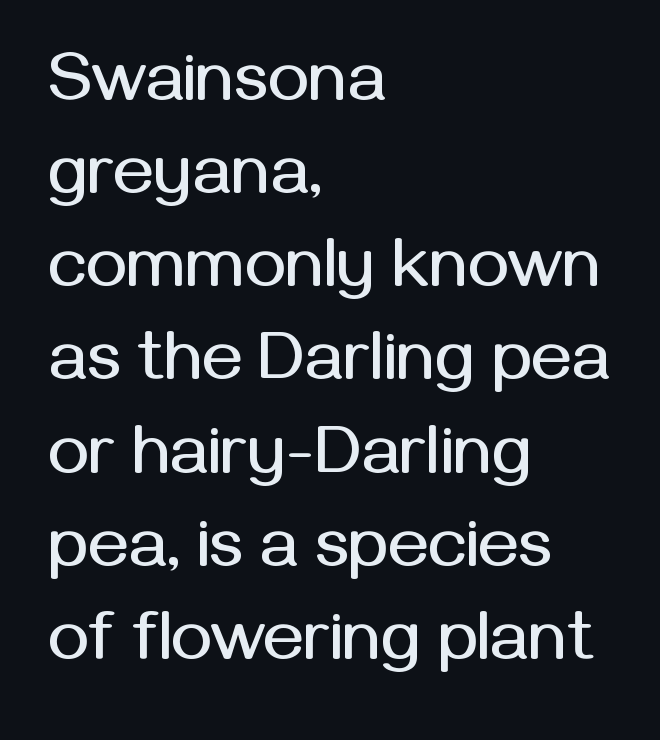
The image shows 69 px sans-serif type, upright; set left-aligned, normal line spacing (1.35x), normal letter spacing, not underlined; medium stroke contrast and a medium x-height.
